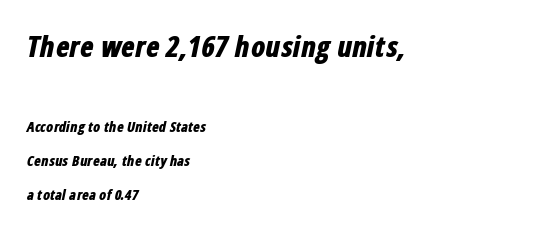
The image shows 28 px bold, condensed type, italic (leaning right); set left-aligned, loose line spacing (2.43x), normal letter spacing, not underlined; the first (top) block is 2.0x larger; low stroke contrast and a medium x-height.
